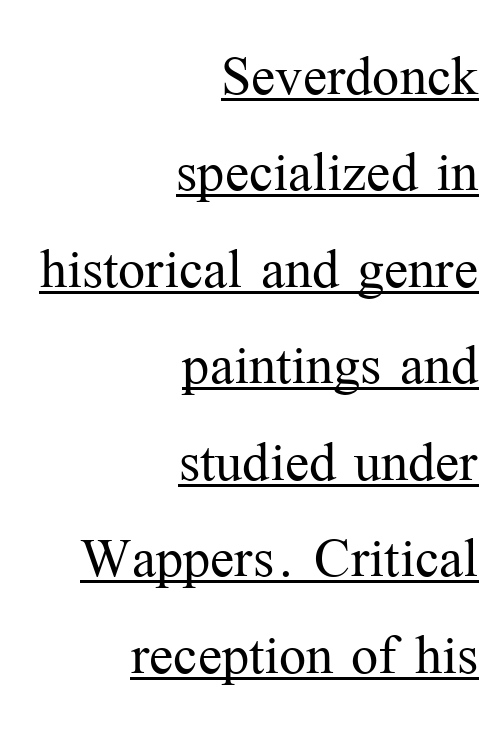
{"serif": "yes", "italic": "no", "bold": "no", "weight": "light", "width": "normal", "stroke_contrast": "medium", "x_height": "medium", "monospaced": "no", "underline": "yes", "align": "right", "line_spacing": "normal", "line_spacing_ratio": 1.34, "letter_spacing": "normal", "letter_spacing_em": 0.0, "glyph_px": 72}
